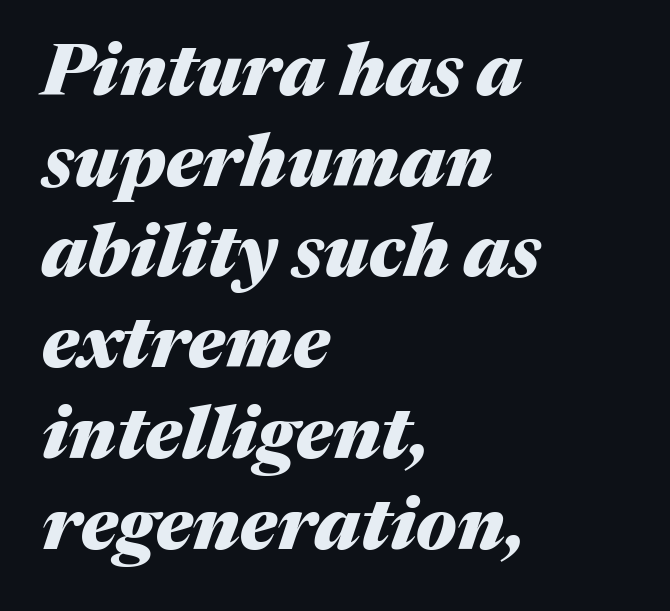
Q: Is the text bold? A: Yes.
Q: Is the text italic (slanted)? A: Yes, it leans right by about 17 degrees.
Q: Is the text underlined? A: No.
Q: How is the paragraph aligned? A: Left-aligned.
Q: Is the spacing between letters normal or unusually wide? A: Normal.
Q: Is the spacing between lines tight, normal or loose? A: Normal.
Q: Width (condensed, normal, or wide)? A: Normal.
Q: Stroke contrast? A: Medium.
Q: x-height? A: Medium.
Q: Monospaced? A: No.
